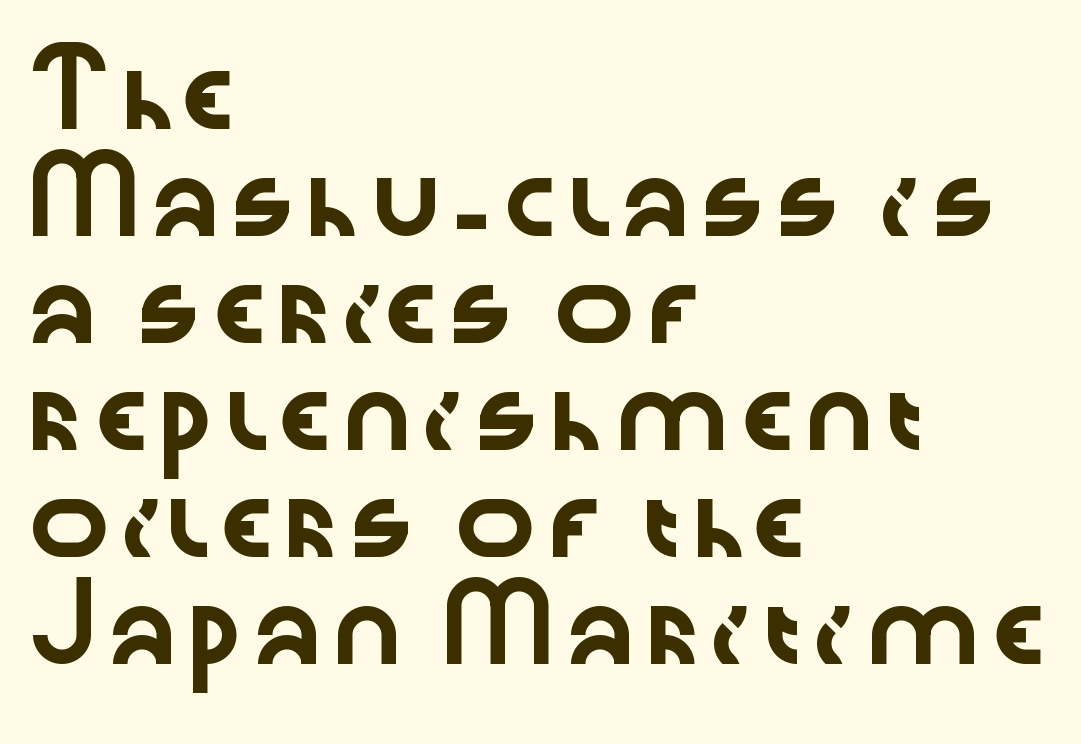
{"serif": "no", "italic": "no", "width": "wide", "stroke_contrast": "low", "x_height": "medium", "monospaced": "no", "underline": "no", "align": "left", "line_spacing": "normal", "line_spacing_ratio": 1.55, "letter_spacing": "normal", "letter_spacing_em": 0.0, "glyph_px": 69}
